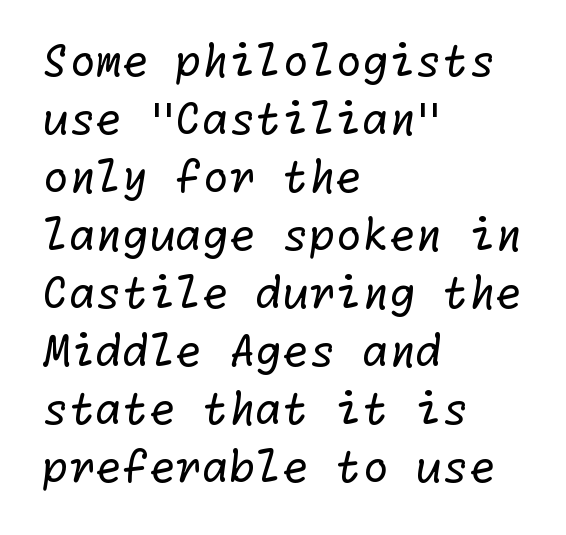
Q: Is the text bold? A: No.
Q: Is the typeface a serif or a sans-serif typeface? A: Sans-serif.
Q: Is the text underlined? A: No.
Q: How is the paragraph aligned? A: Left-aligned.
Q: Is the spacing between letters normal or unusually wide? A: Normal.
Q: Is the spacing between lines tight, normal or loose? A: Normal.
Q: Width (condensed, normal, or wide)? A: Normal.
Q: Stroke contrast? A: Low.
Q: x-height? A: Medium.
